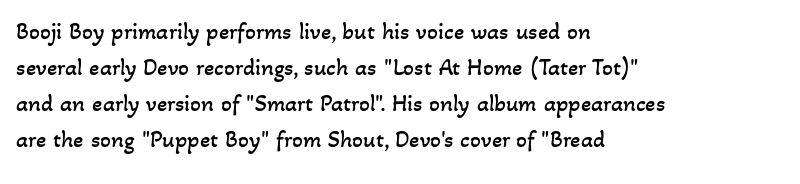
Q: Is the text bold? A: No.
Q: Is the text underlined? A: No.
Q: How is the paragraph aligned? A: Left-aligned.
Q: Is the spacing between letters normal or unusually wide? A: Normal.
Q: Is the spacing between lines tight, normal or loose? A: Normal.
